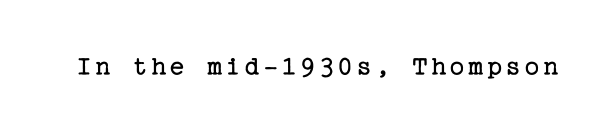
Q: Is the text bold? A: No.
Q: Is the text italic (slanted)? A: No, it is upright.
Q: Is the typeface a serif or a sans-serif typeface? A: Serif.
Q: Is the text underlined? A: No.
Q: Width (condensed, normal, or wide)? A: Normal.
Q: Stroke contrast? A: Low.
Q: x-height? A: Medium.
